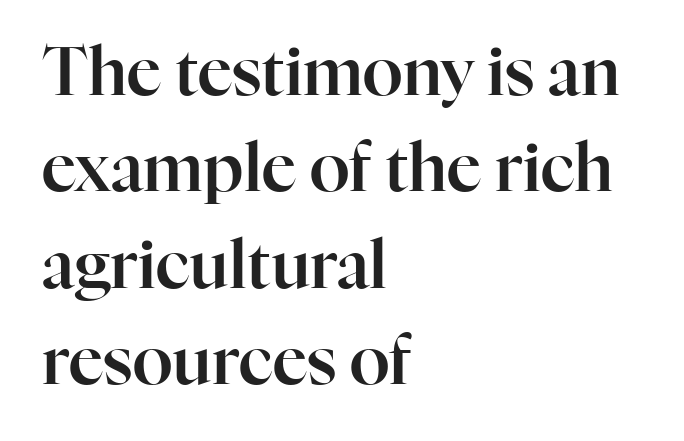
The image shows 66 px serif type, upright; set left-aligned, normal line spacing (1.46x), normal letter spacing, not underlined; high stroke contrast and a medium x-height.
